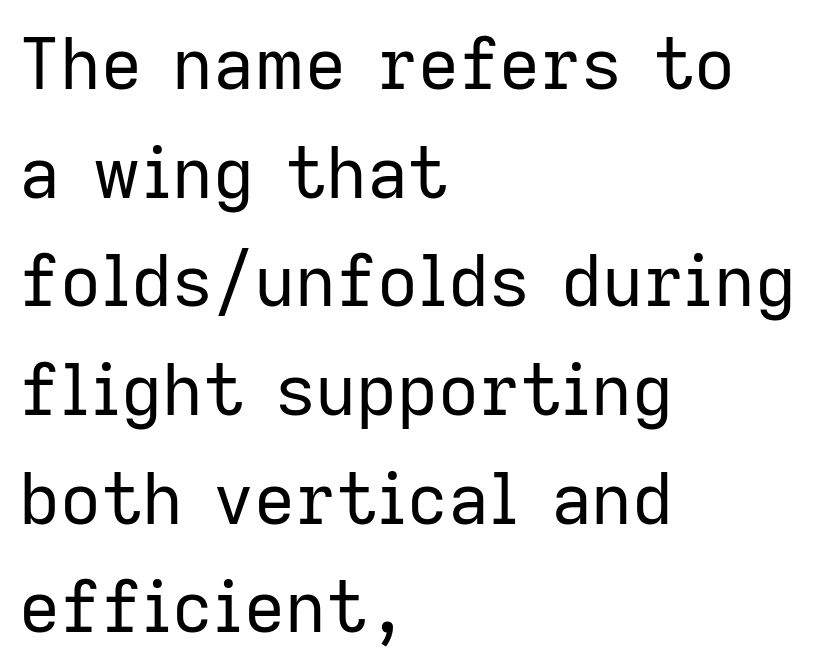
Examine the stroke ends and you'll find no serifs. This sample uses an upright cut, with every glyph sitting square on the baseline. Reading down the block, your eye returns to a fixed left position each line. This sample has the flowing, uneven cadence of proportional lettering.
